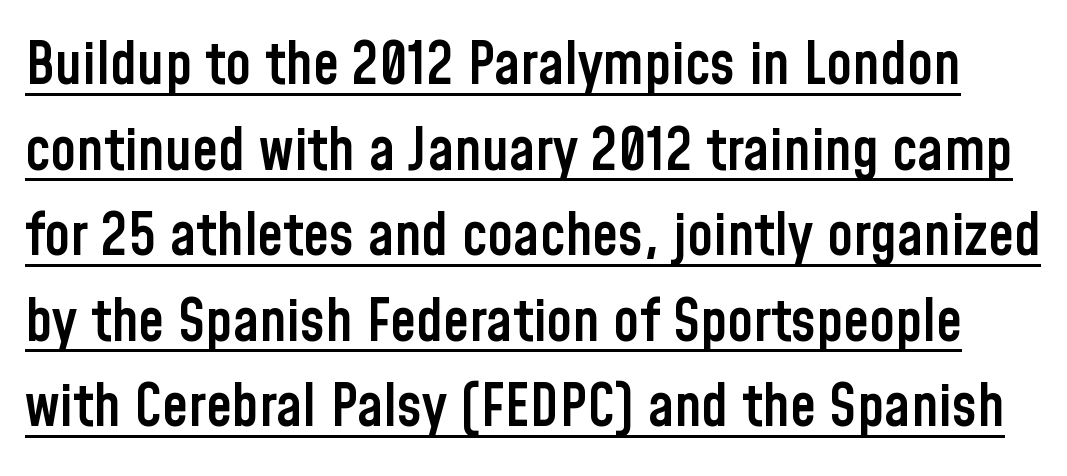
Q: Is the text bold? A: Semi-bold.
Q: Is the text italic (slanted)? A: No, it is upright.
Q: Is the typeface a serif or a sans-serif typeface? A: Sans-serif.
Q: Is the text underlined? A: Yes.
Q: Is the spacing between letters normal or unusually wide? A: Normal.
Q: Is the spacing between lines tight, normal or loose? A: Normal.
Q: Width (condensed, normal, or wide)? A: Condensed.
Q: Stroke contrast? A: Low.
Q: x-height? A: Medium.
Q: Monospaced? A: No.
